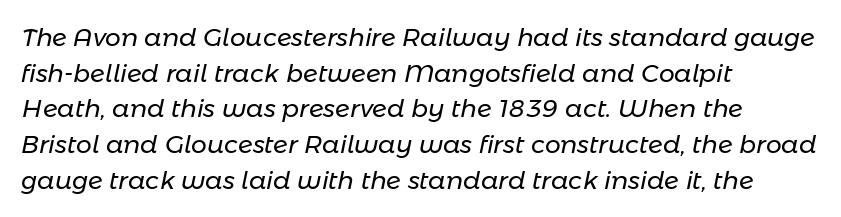
Q: Is the text bold? A: No.
Q: Is the text italic (slanted)? A: Yes, it leans right by about 11 degrees.
Q: Is the text underlined? A: No.
Q: How is the paragraph aligned? A: Left-aligned.
Q: Is the spacing between letters normal or unusually wide? A: Normal.
Q: Is the spacing between lines tight, normal or loose? A: Normal.
